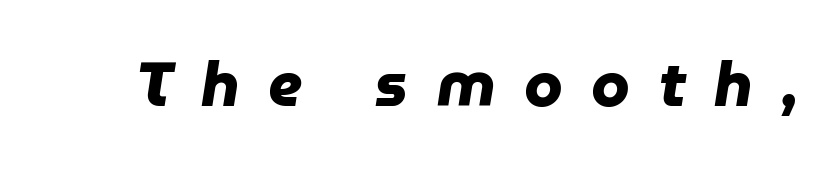
The image shows 62 px heavy sans-serif type; set unusually wide letter spacing (+0.46 em), not underlined; low stroke contrast and a medium x-height.
